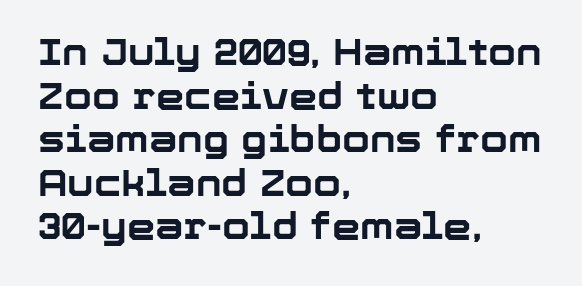
Which margin do the lines hug? The left one — the right edge is uneven. The typeface chosen for these lines omits serifs. Lines of text with bare space underneath. Typographic density is high because the face is bold. Ascenders rise straight up at ninety degrees. Tracking value appears to be zero — textbook default spacing.
